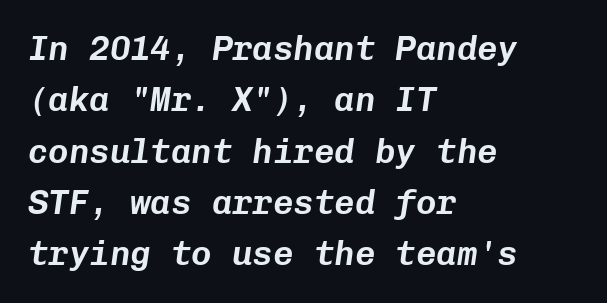
The image shows 34 px text type, italic (leaning right), monospaced; set left-aligned, normal line spacing (1.51x), normal letter spacing, not underlined; low stroke contrast and a medium x-height.
